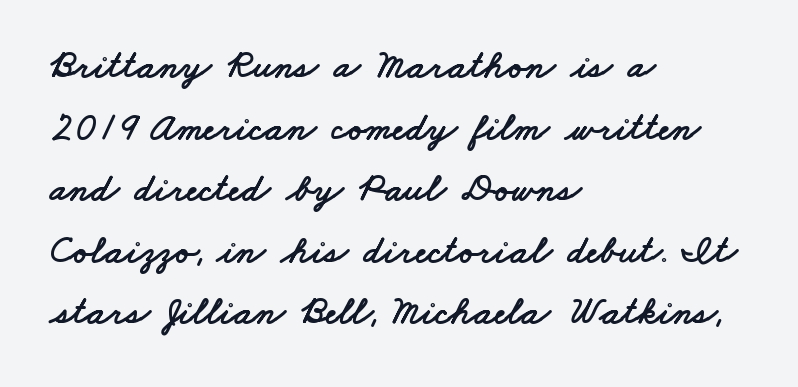
The image shows 39 px wide sans-serif type; set left-aligned, normal line spacing (1.58x), normal letter spacing, not underlined; low stroke contrast and a small x-height.
